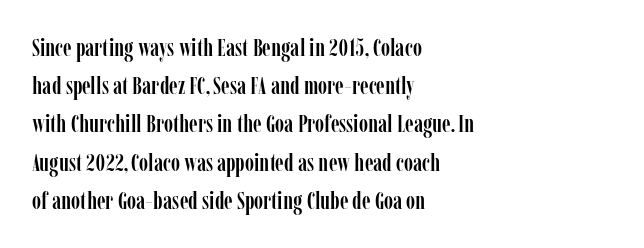
The image shows 25 px text type, upright; set left-aligned, normal line spacing (1.53x), normal letter spacing, not underlined.
